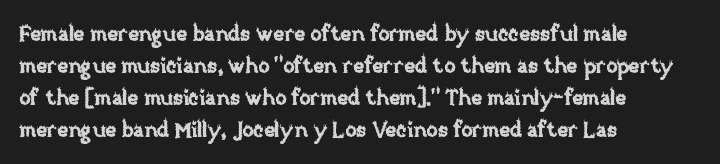
The image shows 21 px text type, upright; set left-aligned, normal line spacing (1.52x), normal letter spacing, not underlined.
